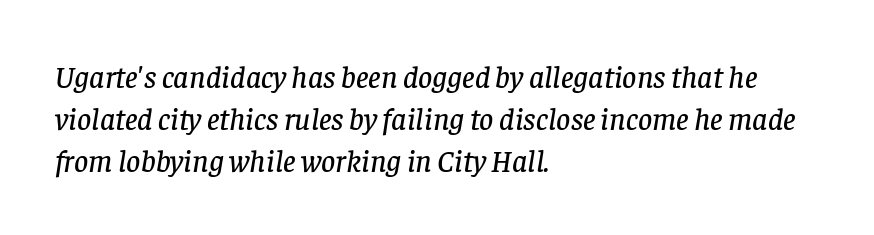
The image shows 31 px serif type, italic (leaning right); set left-aligned, normal line spacing (1.36x), normal letter spacing, not underlined; low stroke contrast and a large x-height.
